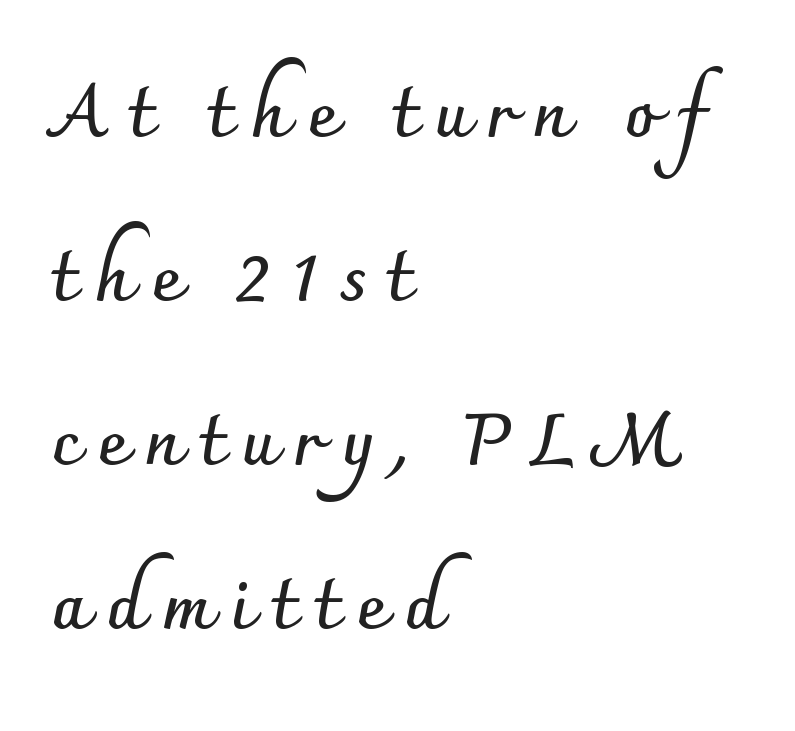
{"serif": "no", "bold": "yes", "weight": "semibold", "width": "normal", "stroke_contrast": "low", "x_height": "small", "monospaced": "no", "underline": "no", "align": "left", "line_spacing": "loose", "line_spacing_ratio": 2.28, "letter_spacing": "wide", "letter_spacing_em": 0.25, "glyph_px": 72}
